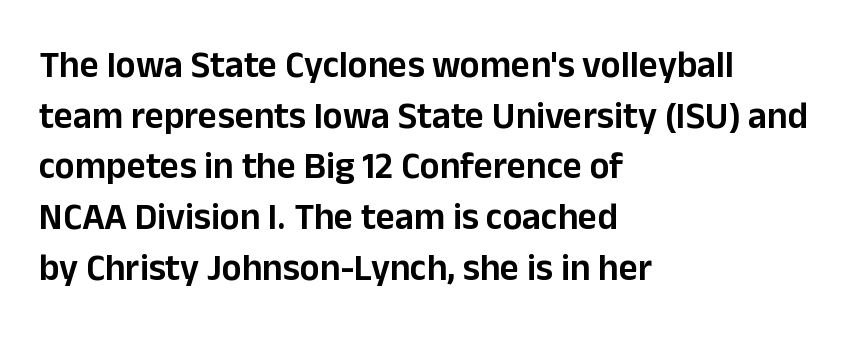
Descender tails drop into unmarked territory. If you drew a ruler down the left edge, every line would touch it. You could not count columns in this text — the font is proportionally spaced. The letters stand upright; this is a roman face.
